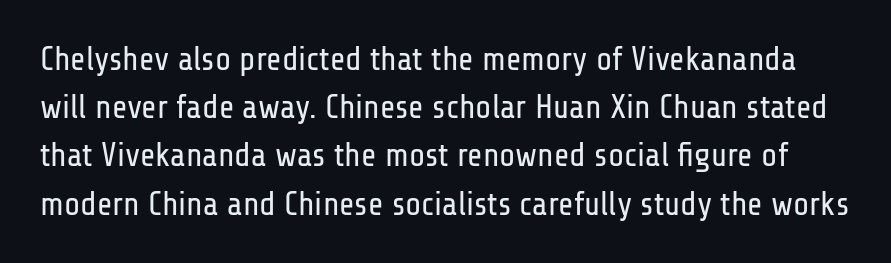
Between one letter and the next there's only the usual sliver of space. The lettering stays uniformly vertical, giving the passage a roman look. Is this a sans? Yes — the strokes have no serifs. The glyphs are unaccompanied by any horizontal stroke below them. Summary of weight: not heavy and not bold. Is there much room between lines? A standard amount, neither cramped nor airy.
